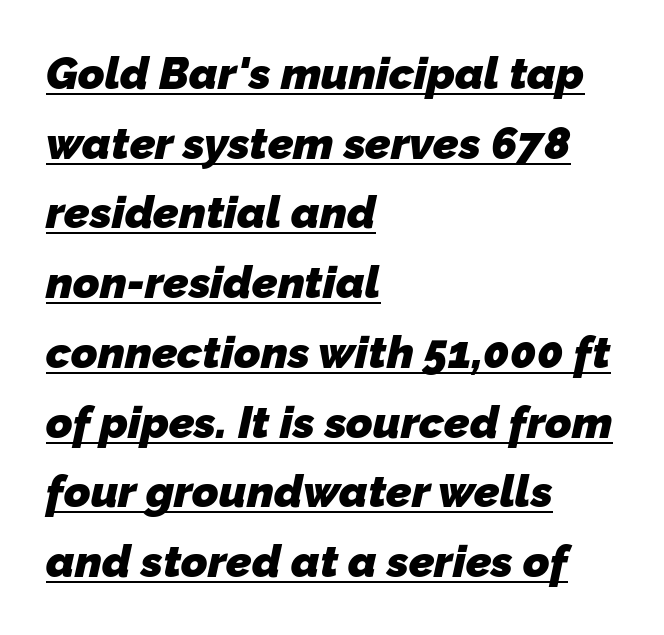
Does a line run under the words? Yes, clearly. All the whitespace from short lines collects on the right. Nothing sits at the stroke ends, so this counts as sans-serif. Inter-character spacing is left at the font's built-in metrics.
